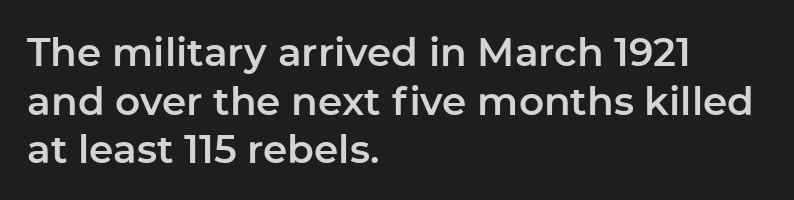
The image shows 39 px sans-serif type, upright; set left-aligned, normal line spacing (1.25x), normal letter spacing, not underlined; low stroke contrast and a medium x-height.
